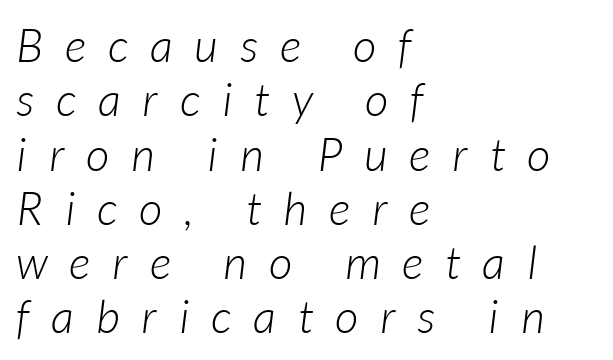
{"italic": "yes", "lean": "right", "slant_degrees": 7, "bold": "no", "weight": "light", "width": "normal", "stroke_contrast": "low", "x_height": "medium", "monospaced": "no", "underline": "no", "align": "left", "line_spacing_ratio": 1.18, "letter_spacing": "wide", "letter_spacing_em": 0.48, "glyph_px": 46}
